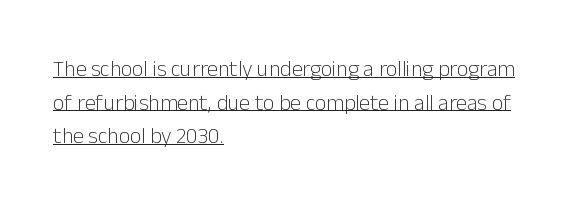
{"italic": "no", "bold": "no", "underline": "yes", "align": "left", "line_spacing": "normal", "line_spacing_ratio": 1.53, "letter_spacing": "normal", "letter_spacing_em": 0.0, "glyph_px": 22}
